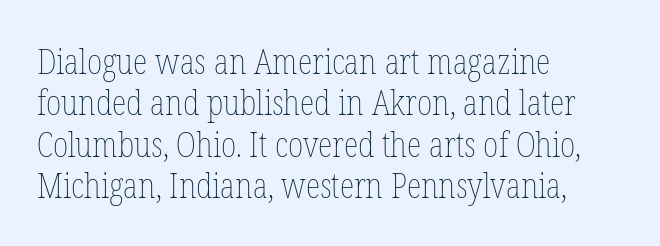
Typeset ragged right — the left edge is the straight one. The area under the type is left untouched. These glyphs show unthickened strokes, regular width or finer. This sample has the flowing, uneven cadence of proportional lettering. These lines were composed using upright roman letters.
